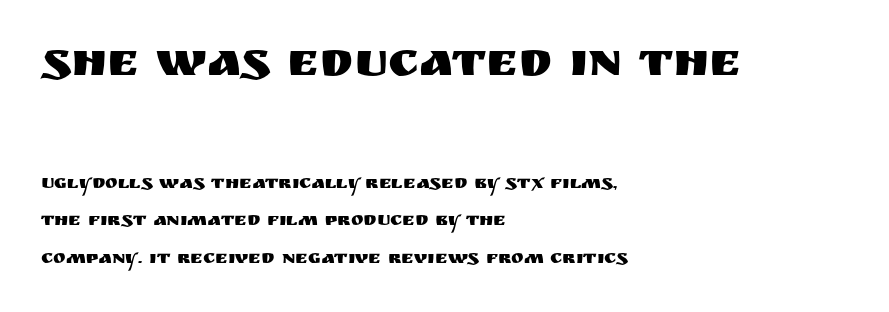
Q: Is the text italic (slanted)? A: No, it is upright.
Q: Is the typeface a serif or a sans-serif typeface? A: Sans-serif.
Q: Is the text underlined? A: No.
Q: How is the paragraph aligned? A: Left-aligned.
Q: Is the spacing between letters normal or unusually wide? A: Normal.
Q: Is the spacing between lines tight, normal or loose? A: Loose.
Q: Which block of text is set in a larger size, the first (top) or the second (bottom)? A: The first (top) one.
Q: Width (condensed, normal, or wide)? A: Normal.
Q: Stroke contrast? A: Medium.
Q: x-height? A: Large.
Q: Monospaced? A: No.
